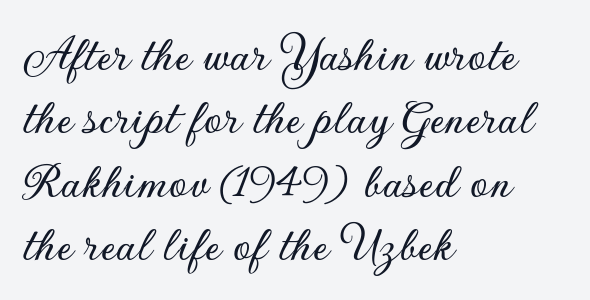
Q: Is the text italic (slanted)? A: Yes.
Q: Is the typeface a serif or a sans-serif typeface? A: Sans-serif.
Q: Is the text underlined? A: No.
Q: How is the paragraph aligned? A: Left-aligned.
Q: Is the spacing between letters normal or unusually wide? A: Normal.
Q: Width (condensed, normal, or wide)? A: Normal.
Q: Stroke contrast? A: Low.
Q: x-height? A: Small.
Q: Monospaced? A: No.
